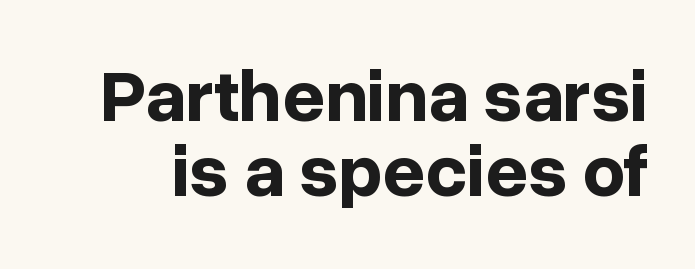
Q: Is the text bold? A: Yes.
Q: Is the text italic (slanted)? A: No, it is upright.
Q: Is the typeface a serif or a sans-serif typeface? A: Sans-serif.
Q: Is the text underlined? A: No.
Q: Is the spacing between letters normal or unusually wide? A: Normal.
Q: Is the spacing between lines tight, normal or loose? A: Tight.
Q: Width (condensed, normal, or wide)? A: Normal.
Q: Stroke contrast? A: Low.
Q: x-height? A: Medium.
Q: Monospaced? A: No.
